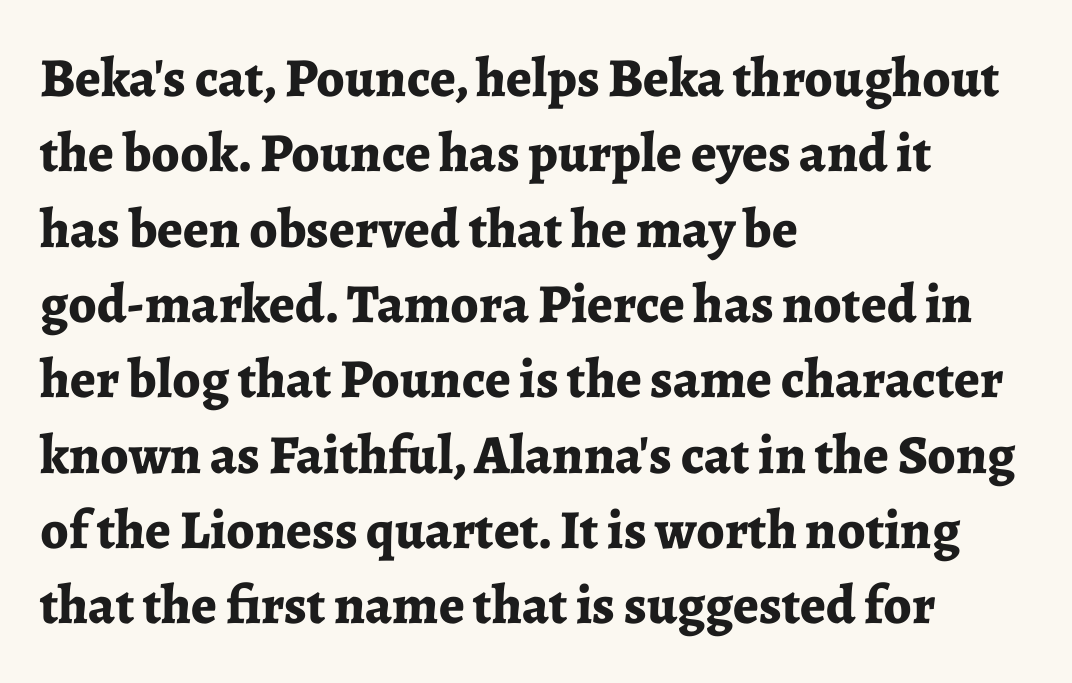
The image shows 55 px bold serif type, upright; set left-aligned, normal line spacing (1.37x), normal letter spacing, not underlined; low stroke contrast and a medium x-height.
